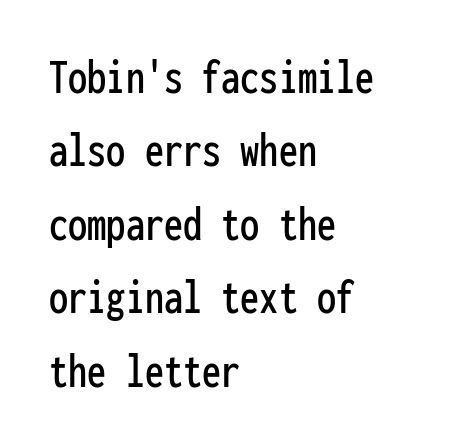
{"serif": "no", "italic": "no", "width": "condensed", "stroke_contrast": "low", "x_height": "medium", "monospaced": "yes", "underline": "no", "align": "left", "line_spacing": "normal", "line_spacing_ratio": 1.44, "letter_spacing": "normal", "letter_spacing_em": 0.0, "glyph_px": 51}
